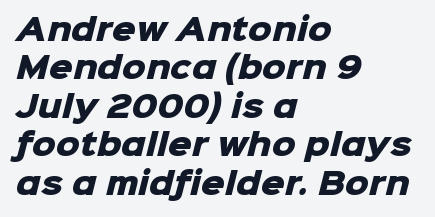
{"serif": "no", "bold": "yes", "weight": "heavy", "width": "normal", "stroke_contrast": "low", "x_height": "medium", "monospaced": "no", "underline": "no", "align": "left", "line_spacing": "normal", "line_spacing_ratio": 1.28, "letter_spacing": "normal", "letter_spacing_em": 0.0, "glyph_px": 30}
